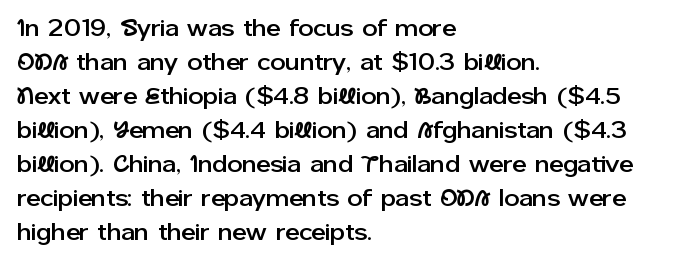
{"italic": "no", "underline": "no", "align": "left", "line_spacing": "normal", "line_spacing_ratio": 1.42, "letter_spacing": "normal", "letter_spacing_em": 0.0, "glyph_px": 24}
